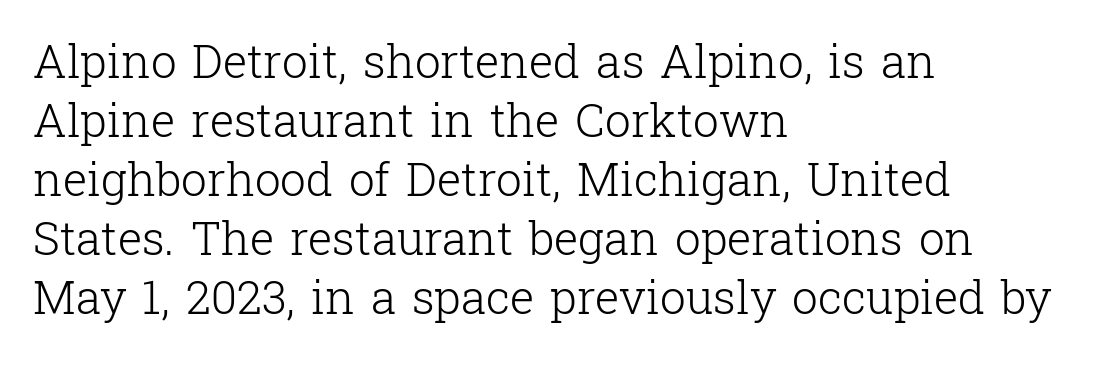
A roman cut, with each character standing at attention. Each stroke keeps to a modest, everyday thickness or less. Descenders hang freely into open space. Layout note: lines flush left. Character widths vary here, with narrow letters taking less room than wide ones.
